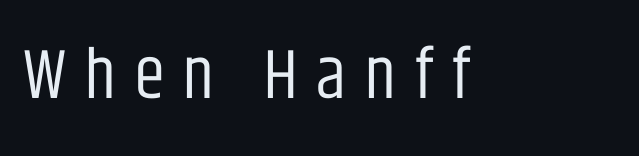
Grotesque or geometric, the face here clearly has no serifs. The strip under each line holds only bare page. Style check: upright. Students, note that the glyphs here are deliberately spaced far apart.
